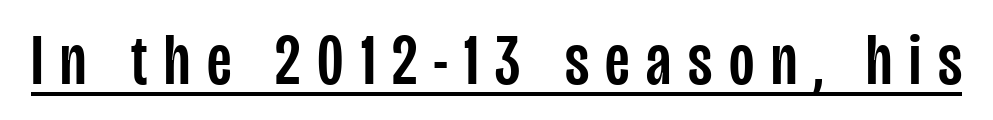
Serifs: no, the terminals of the letterforms are clean. Varying glyph widths throughout — classic text-font behaviour. Upright lettering throughout. In designer terms, the underline attribute is active on this setting. The horizontal fit of the characters is loose and conspicuously gappy.
